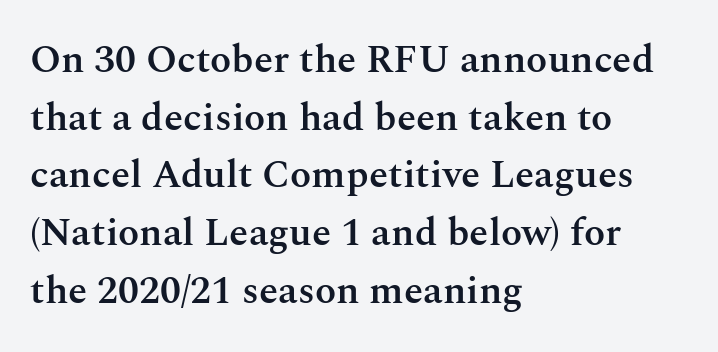
Q: Is the text bold? A: Semi-bold.
Q: Is the text italic (slanted)? A: No, it is upright.
Q: Is the typeface a serif or a sans-serif typeface? A: Serif.
Q: Is the text underlined? A: No.
Q: How is the paragraph aligned? A: Left-aligned.
Q: Is the spacing between letters normal or unusually wide? A: Normal.
Q: Is the spacing between lines tight, normal or loose? A: Normal.
Q: Width (condensed, normal, or wide)? A: Normal.
Q: Stroke contrast? A: Medium.
Q: x-height? A: Medium.
Q: Monospaced? A: No.
